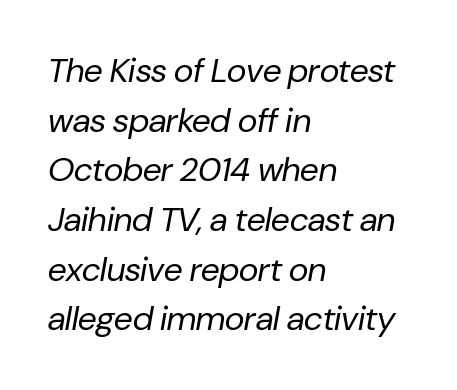
Q: Is the text bold? A: No.
Q: Is the text italic (slanted)? A: Yes, it leans right by about 10 degrees.
Q: Is the text underlined? A: No.
Q: How is the paragraph aligned? A: Left-aligned.
Q: Is the spacing between letters normal or unusually wide? A: Normal.
Q: Is the spacing between lines tight, normal or loose? A: Normal.
Q: Width (condensed, normal, or wide)? A: Normal.
Q: Stroke contrast? A: Low.
Q: x-height? A: Medium.
Q: Monospaced? A: No.
